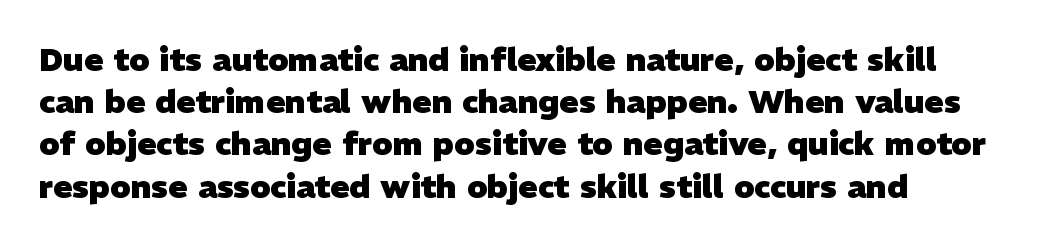
Interline gaps are of average width in this sample. The face used here is proportionally spaced, like ordinary book or web type. Horizontal alignment here is leftward, the default for most running prose. This sample uses a sans-serif face. Notice how thick the strokes are: this is what a full bold looks like. The passage shown is not underscored anywhere.
